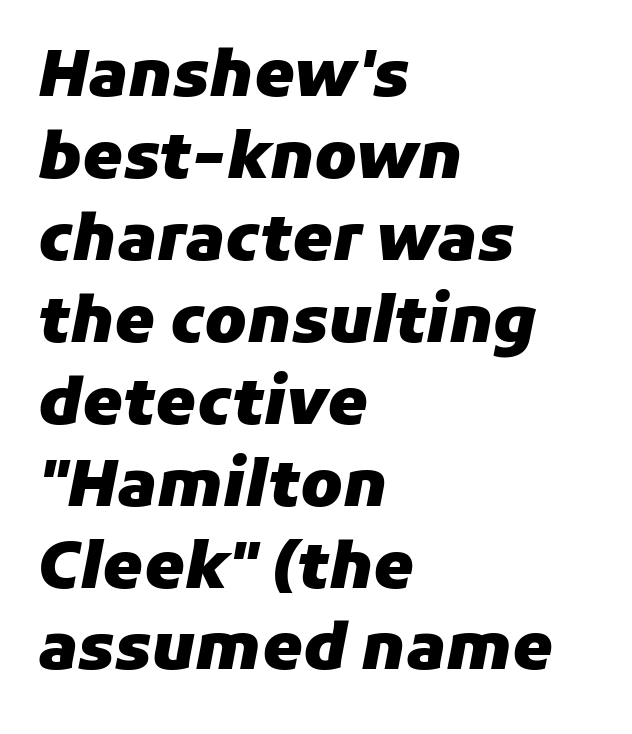
{"italic": "yes", "lean": "right", "slant_degrees": 11, "bold": "yes", "weight": "heavy", "width": "normal", "stroke_contrast": "low", "x_height": "medium", "monospaced": "no", "underline": "no", "align": "left", "line_spacing": "normal", "line_spacing_ratio": 1.28, "letter_spacing": "normal", "letter_spacing_em": 0.0, "glyph_px": 64}
